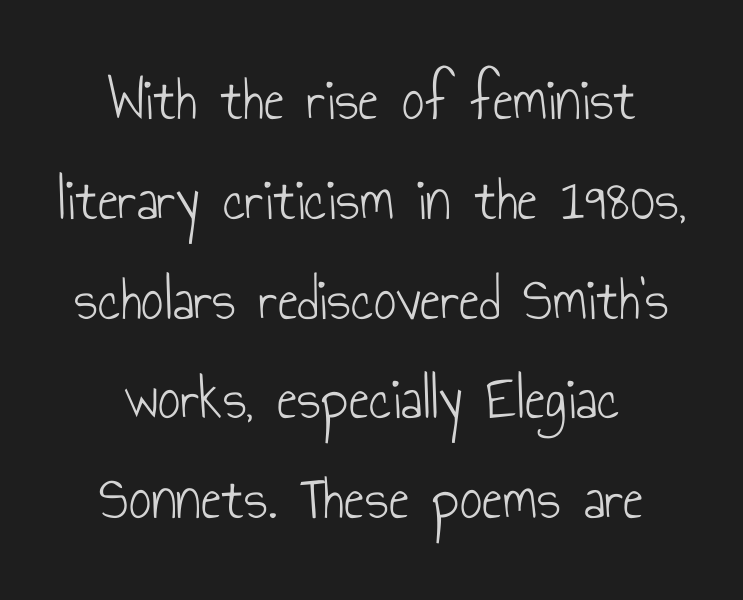
Regarding serifs, this sample does without them. Regarding leading, the lines here are spaced in the standard way. The paragraph shown floats in the horizontal middle. Proportional: the letters do not fall into vertical columns. Italic? Not at all — the glyphs are vertical.
